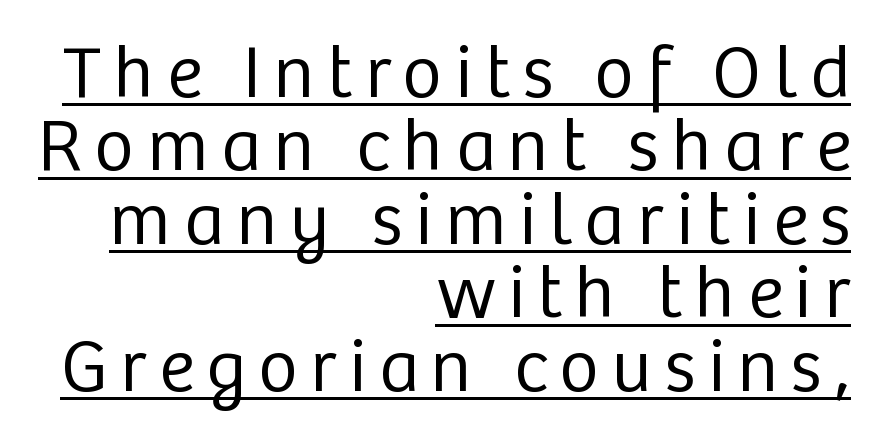
{"serif": "no", "italic": "no", "bold": "no", "weight": "regular", "width": "normal", "stroke_contrast": "low", "x_height": "medium", "monospaced": "no", "underline": "yes", "align": "right", "line_spacing": "tight", "line_spacing_ratio": 0.98, "glyph_px": 75}
